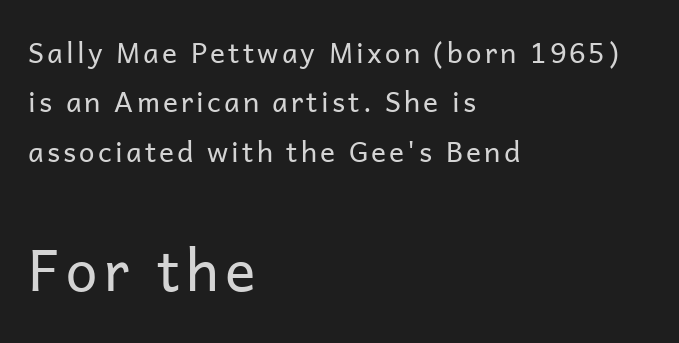
The image shows 57 px regular-weight sans-serif type, upright; set left-aligned, line spacing 1.76x, not underlined; the second (bottom) block is 2.04x larger; low stroke contrast and a medium x-height.
